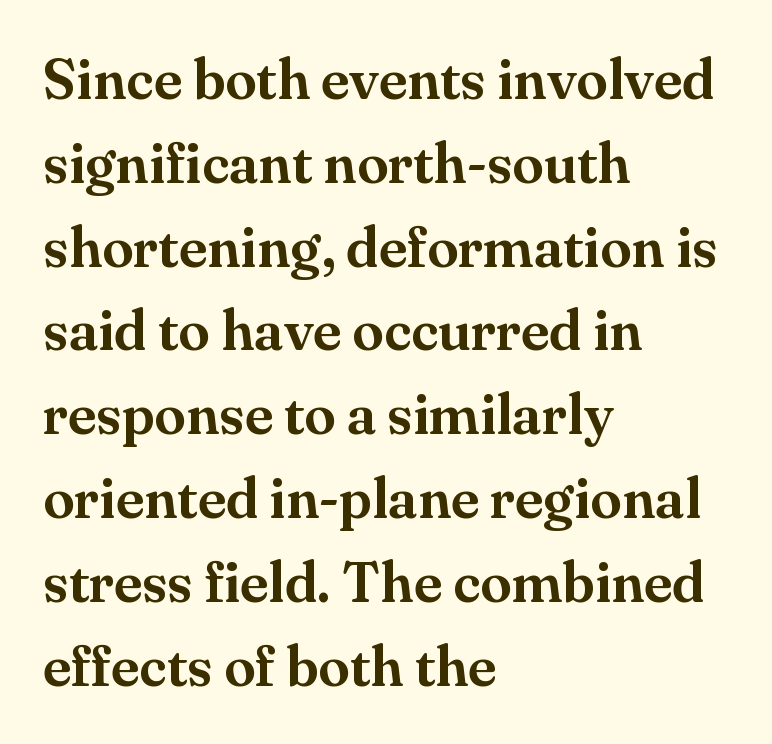
The string is rendered with underlining switched off. A typesetter would call this proportional, since set widths differ per character. Letter spacing: default. In CSS terms this would be text-align: left. Type style note: has serifs. The letters stand straight up with perfectly vertical stems.
